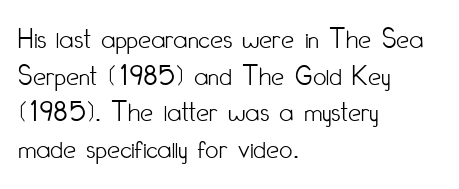
Is this a fixed-width face? No — the glyphs have proportional, varying widths. Italic: no, the glyphs are upright roman. The typeface has the unassuming heft of standard copy or less. Tracking value appears to be zero — textbook default spacing. A bare baseline throughout the passage. A normal amount of white space separates one row of letters from the next.
